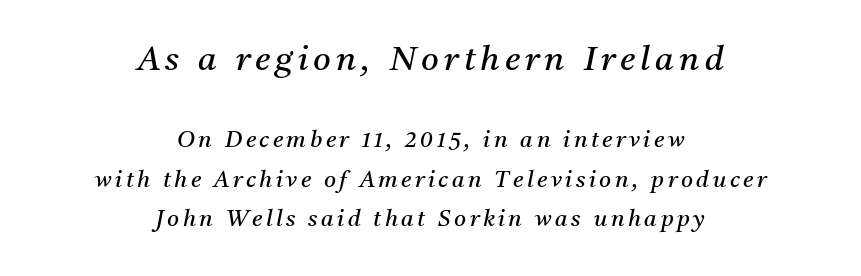
Q: Is the text bold? A: No.
Q: Is the text italic (slanted)? A: Yes, it leans right by about 11 degrees.
Q: Is the typeface a serif or a sans-serif typeface? A: Serif.
Q: Is the text underlined? A: No.
Q: How is the paragraph aligned? A: Centered.
Q: Which block of text is set in a larger size, the first (top) or the second (bottom)? A: The first (top) one.
Q: Width (condensed, normal, or wide)? A: Normal.
Q: Stroke contrast? A: Medium.
Q: x-height? A: Medium.
Q: Monospaced? A: No.
